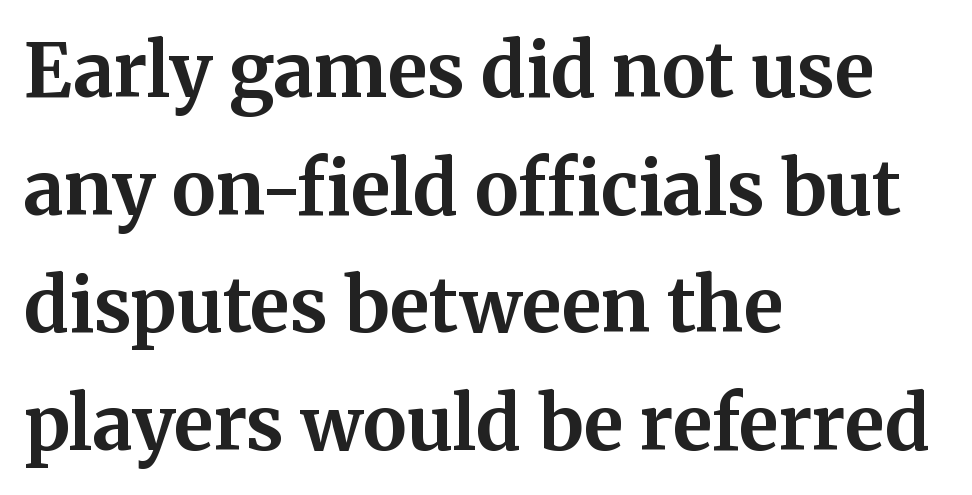
{"serif": "yes", "italic": "no", "bold": "yes", "weight": "bold", "width": "normal", "stroke_contrast": "medium", "x_height": "medium", "monospaced": "no", "underline": "no", "align": "left", "line_spacing": "normal", "line_spacing_ratio": 1.59, "letter_spacing": "normal", "letter_spacing_em": 0.0, "glyph_px": 74}
